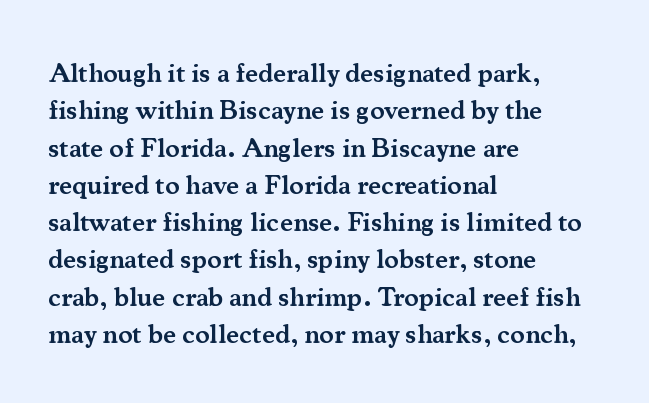
The image shows 27 px text type, upright; set left-aligned, normal line spacing (1.38x), normal letter spacing, not underlined.
